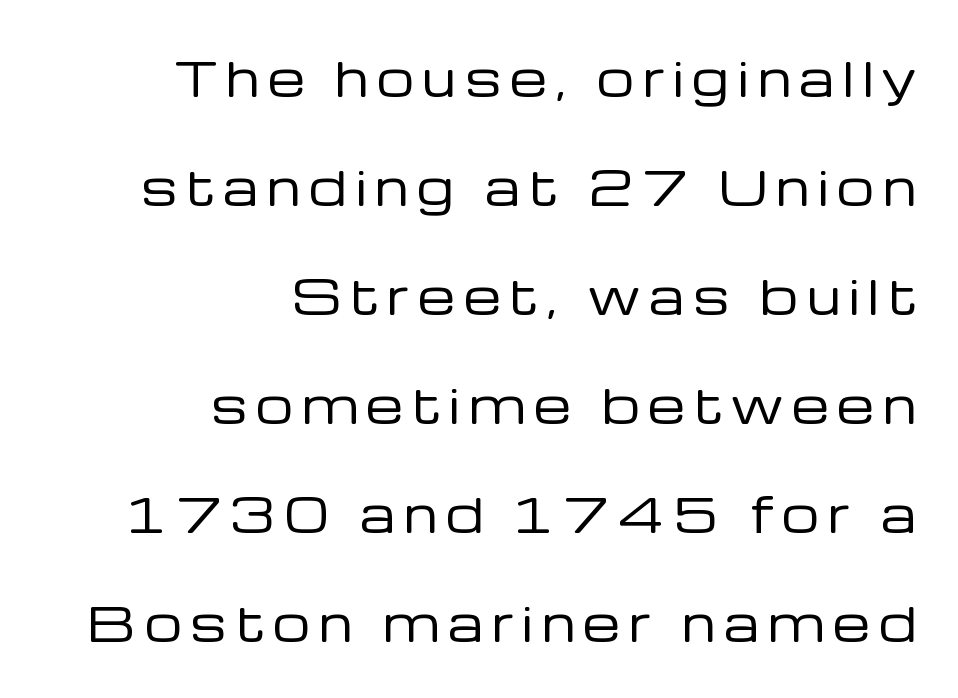
Underline: absent. The vertical gap from one line to the next is large. You could not count columns in this text — the font is proportionally spaced. If you drew a line through each stem, it would be perfectly vertical.
